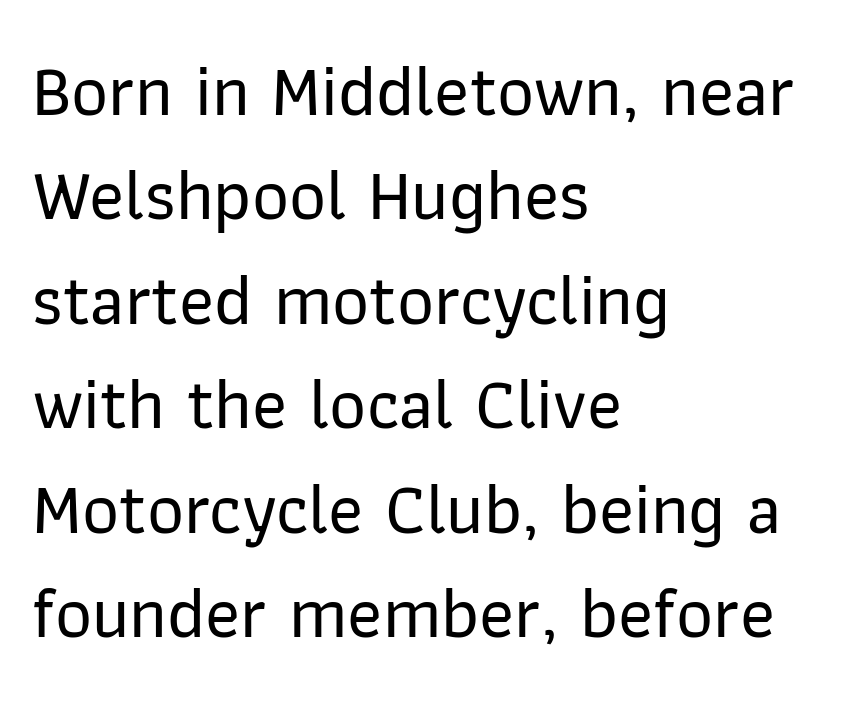
Horizontally, the lines are justified to the leading edge only. Whoever set this chose a conventional vertical rhythm. The passage shown is not underscored anywhere. Short note: letters normally spaced.
